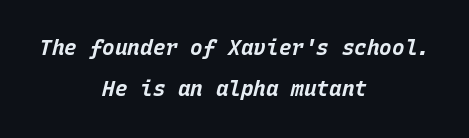
The image shows 21 px bold type, italic (leaning right); set centered, loose line spacing (1.97x), normal letter spacing, not underlined.
